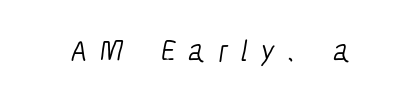
{"serif": "no", "bold": "no", "weight": "light", "width": "condensed", "stroke_contrast": "low", "x_height": "medium", "monospaced": "no", "underline": "no", "letter_spacing": "wide", "letter_spacing_em": 0.41, "glyph_px": 30}
